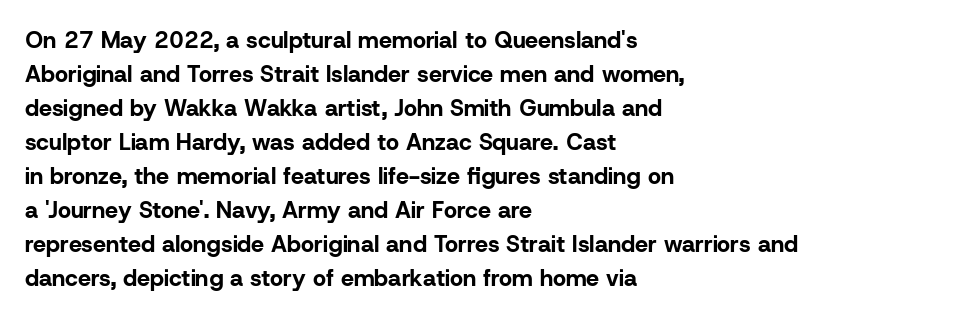
The image shows 23 px bold type, upright; set left-aligned, normal line spacing (1.48x), normal letter spacing, not underlined.
